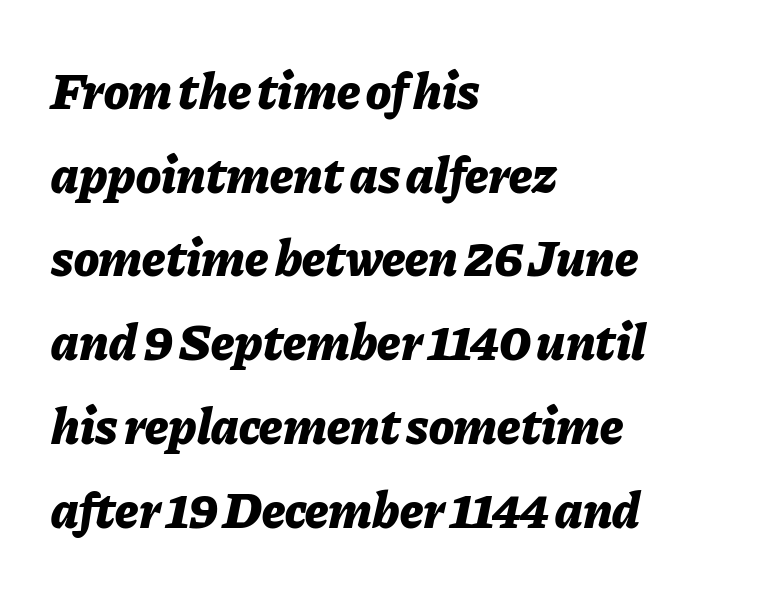
No extra tracking has been applied to these lines. The face used here is proportionally spaced, like ordinary book or web type. Each new line begins a customary step beneath the previous one. In terms of posture, this sample is oblique.
